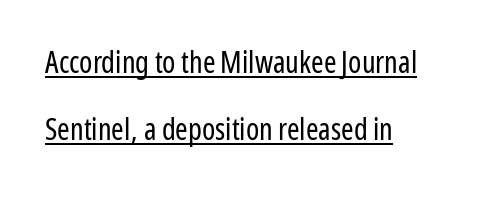
Observe the absence of serifs on each vertical stroke in this sample. Descenders here cross a horizontal rule under the line. Honestly, the letter spacing is just normal — you wouldn't notice it. Quick note: interline space is abundant.
